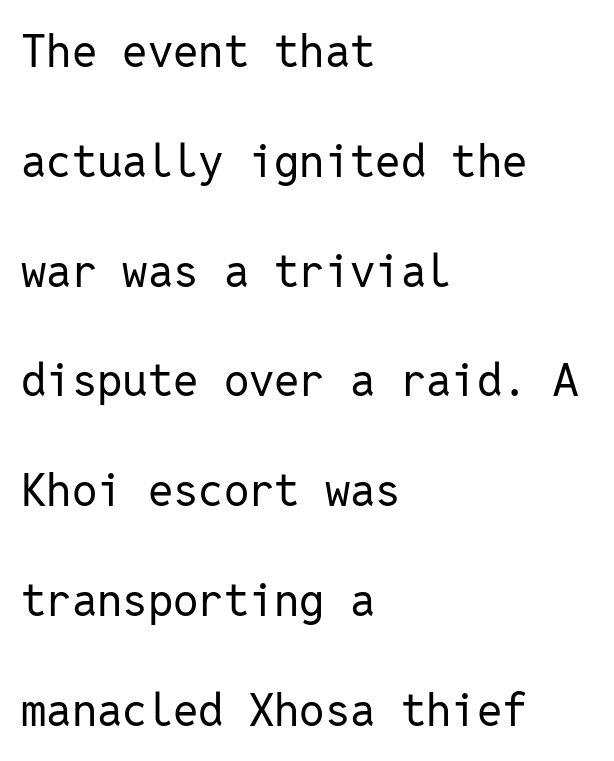
{"serif": "no", "italic": "no", "bold": "no", "weight": "regular", "width": "normal", "stroke_contrast": "low", "x_height": "medium", "monospaced": "yes", "underline": "no", "align": "left", "line_spacing": "loose", "line_spacing_ratio": 2.44, "letter_spacing": "normal", "letter_spacing_em": 0.0, "glyph_px": 45}
